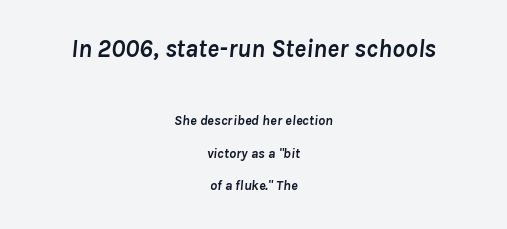
The image shows 25 px bold type, italic (leaning right); set centered, loose line spacing (2.33x), normal letter spacing, not underlined; the first (top) block is 1.79x larger.
